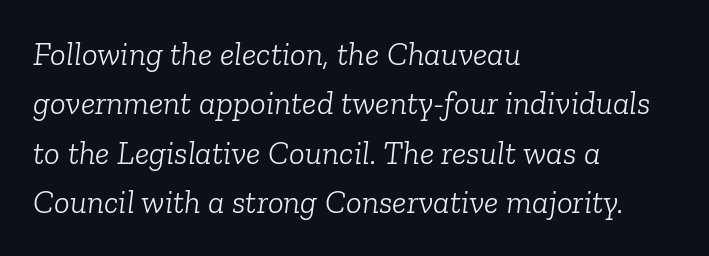
Q: Is the text bold? A: No.
Q: Is the text italic (slanted)? A: Yes, it leans right by about 6 degrees.
Q: Is the typeface a serif or a sans-serif typeface? A: Serif.
Q: Is the text underlined? A: No.
Q: How is the paragraph aligned? A: Left-aligned.
Q: Is the spacing between letters normal or unusually wide? A: Normal.
Q: Is the spacing between lines tight, normal or loose? A: Normal.
Q: Width (condensed, normal, or wide)? A: Normal.
Q: Stroke contrast? A: Low.
Q: x-height? A: Medium.
Q: Monospaced? A: No.
